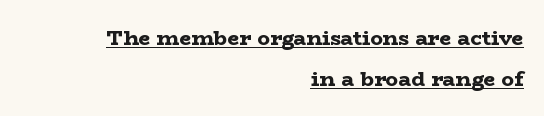
The face used here has the dense, thick strokes of a bold. A rule runs beneath these lines of type. Right-aligned paragraph, ragged on the left. Compared with typical paragraphs, the rows here are farther apart. The line texture is even and compact thanks to regular tracking. Vertical strokes here are truly vertical.
